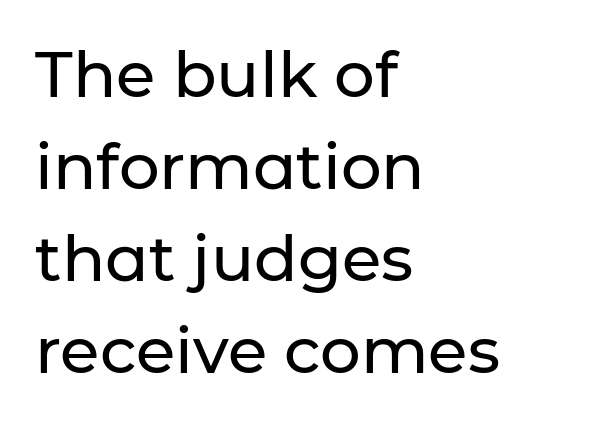
No feet cap the strokes, marking this as sans-serif type. The passage is arranged the way most books set body copy — flush left. You could not count columns in this text — the font is proportionally spaced. The typography opts for an upright posture over an oblique one. The line texture is even and compact thanks to regular tracking.
